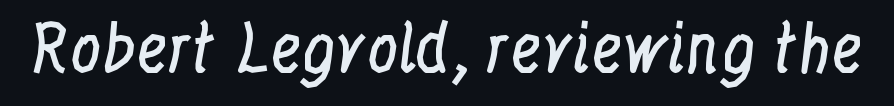
The image shows 63 px regular-weight, condensed serif type; set normal letter spacing, not underlined; low stroke contrast and a medium x-height.
